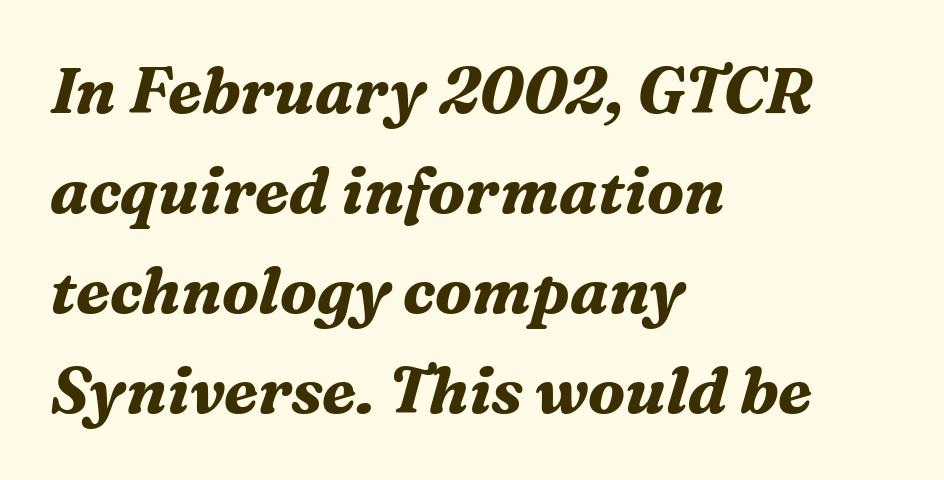
The image shows 64 px bold serif type, italic (leaning right); set left-aligned, normal line spacing (1.56x), normal letter spacing, not underlined; medium stroke contrast and a medium x-height.
